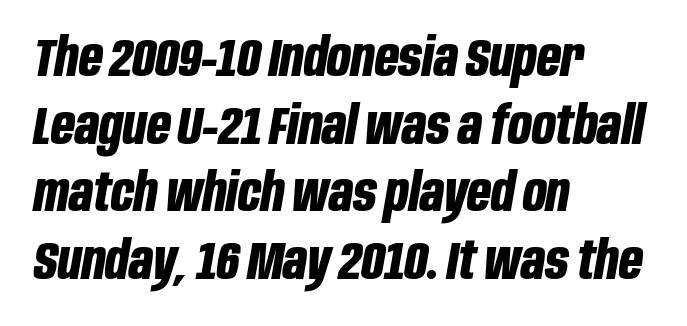
Q: Is the text bold? A: Yes.
Q: Is the text italic (slanted)? A: Yes, it leans right by about 10 degrees.
Q: Is the text underlined? A: No.
Q: How is the paragraph aligned? A: Left-aligned.
Q: Is the spacing between letters normal or unusually wide? A: Normal.
Q: Is the spacing between lines tight, normal or loose? A: Normal.
Q: Width (condensed, normal, or wide)? A: Condensed.
Q: Stroke contrast? A: Low.
Q: x-height? A: Large.
Q: Monospaced? A: No.
